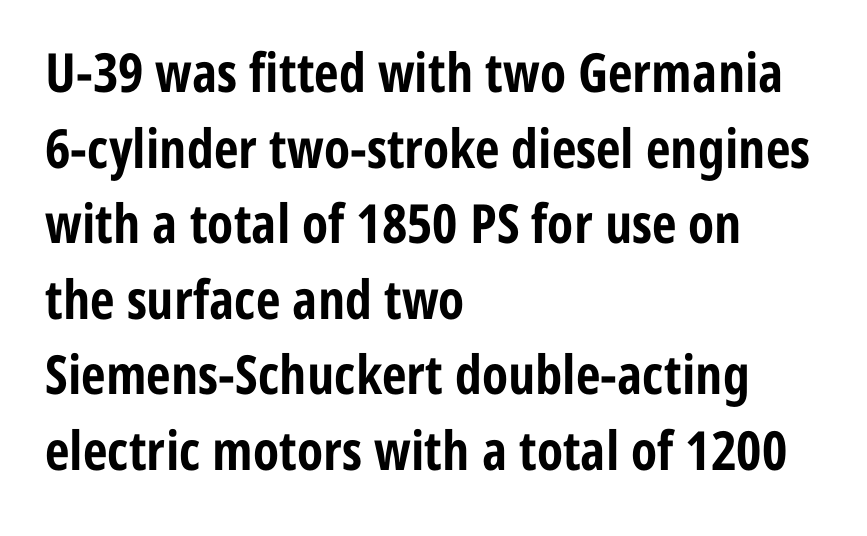
The image shows 54 px bold, condensed sans-serif type, upright; set left-aligned, normal line spacing (1.4x), normal letter spacing, not underlined; low stroke contrast and a medium x-height.
